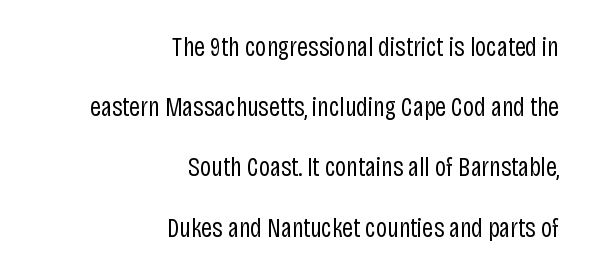
The horizontal fit of the characters is conventional and even. The compositor pushed each line to the right boundary. Italic: no, the glyphs are upright roman. The specimen omits any rule beneath the text block's lines. Weight: regular or lighter.
